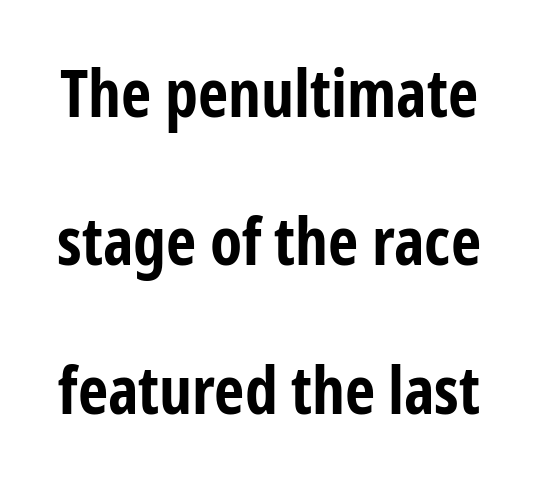
{"serif": "no", "italic": "no", "bold": "yes", "weight": "bold", "width": "condensed", "stroke_contrast": "low", "x_height": "medium", "monospaced": "no", "underline": "no", "line_spacing": "loose", "line_spacing_ratio": 2.25, "letter_spacing": "normal", "letter_spacing_em": 0.0, "glyph_px": 66}
